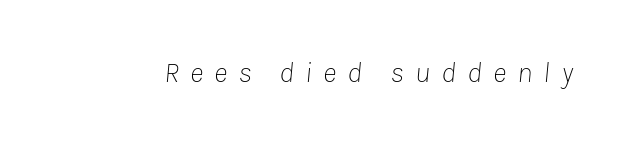
The image shows 29 px thin type, italic (leaning right); set unusually wide letter spacing (+0.38 em), not underlined; low stroke contrast and a medium x-height.
